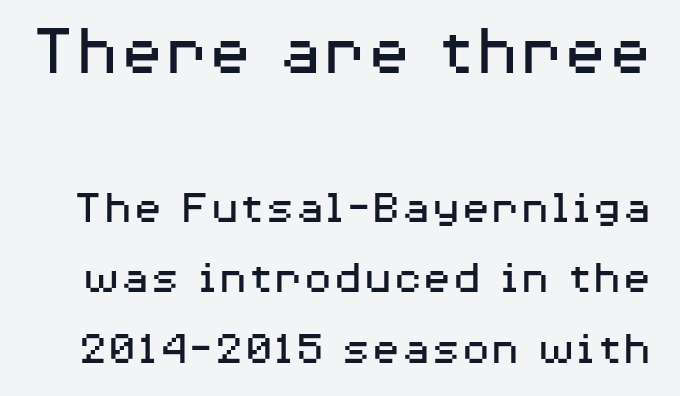
The image shows 73 px regular-weight, wide sans-serif type, upright; set normal line spacing (1.44x), normal letter spacing, not underlined; the first (top) block is 1.49x larger; medium stroke contrast and a medium x-height.
